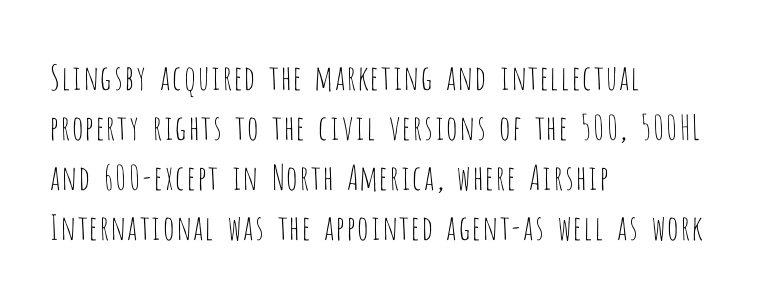
{"serif": "no", "italic": "no", "bold": "no", "weight": "thin", "width": "condensed", "stroke_contrast": "low", "x_height": "large", "monospaced": "no", "underline": "no", "align": "left", "line_spacing": "normal", "line_spacing_ratio": 1.47, "letter_spacing": "normal", "letter_spacing_em": 0.0, "glyph_px": 34}
